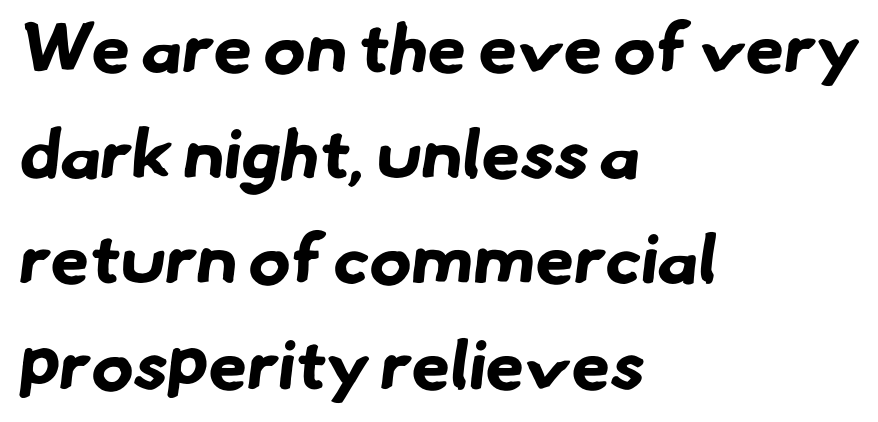
{"serif": "no", "bold": "yes", "weight": "bold", "width": "normal", "stroke_contrast": "low", "x_height": "small", "monospaced": "no", "underline": "no", "align": "left", "line_spacing": "normal", "line_spacing_ratio": 1.51, "letter_spacing": "normal", "letter_spacing_em": 0.0, "glyph_px": 70}
